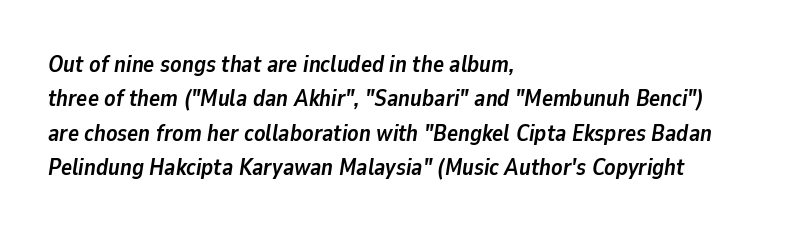
Each row of text sits above clean, open space. Slanted lettering throughout. Weight: bold. Here the glyphs are tracked normally, forming tight word shapes.
